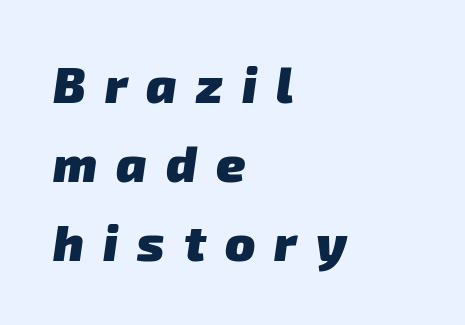
{"serif": "no", "bold": "yes", "weight": "heavy", "width": "normal", "stroke_contrast": "low", "x_height": "medium", "monospaced": "no", "underline": "no", "align": "left", "line_spacing": "normal", "line_spacing_ratio": 1.58, "letter_spacing": "wide", "letter_spacing_em": 0.38, "glyph_px": 50}
